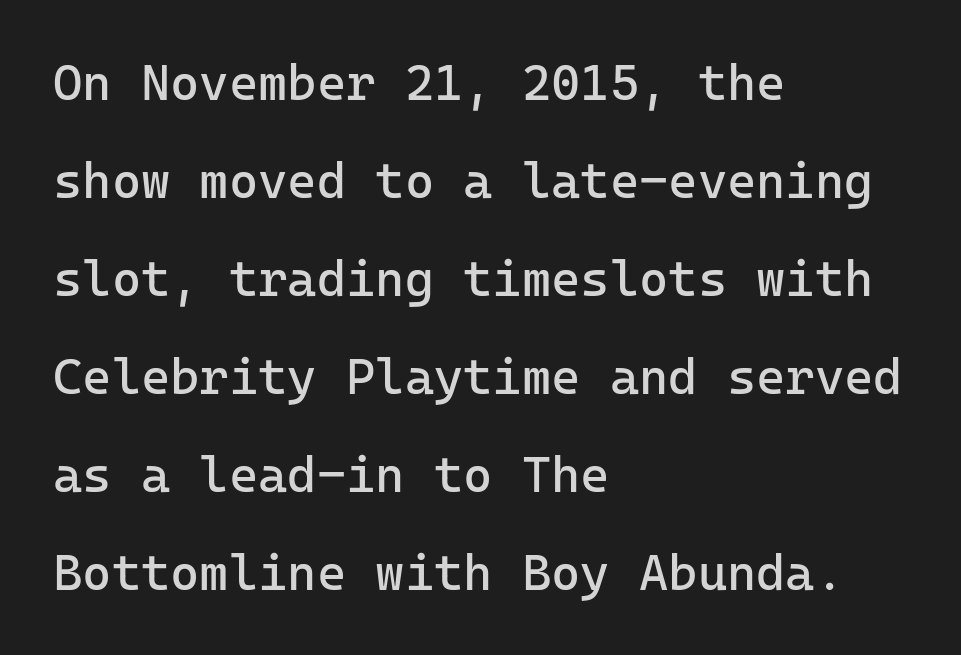
Glance below the letters and you will spot only blank space. Caption: standard tracking, unaltered. Does the lettering tilt? It doesn't — this is upright. Note the uniform advance width — an 'i' takes as much space as an 'm'.
